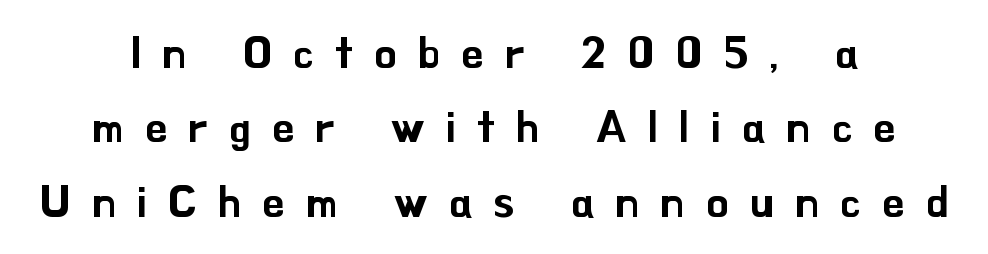
{"serif": "no", "italic": "no", "width": "normal", "stroke_contrast": "low", "x_height": "small", "monospaced": "no", "underline": "no", "line_spacing": "normal", "line_spacing_ratio": 1.69, "letter_spacing": "wide", "letter_spacing_em": 0.48, "glyph_px": 44}
